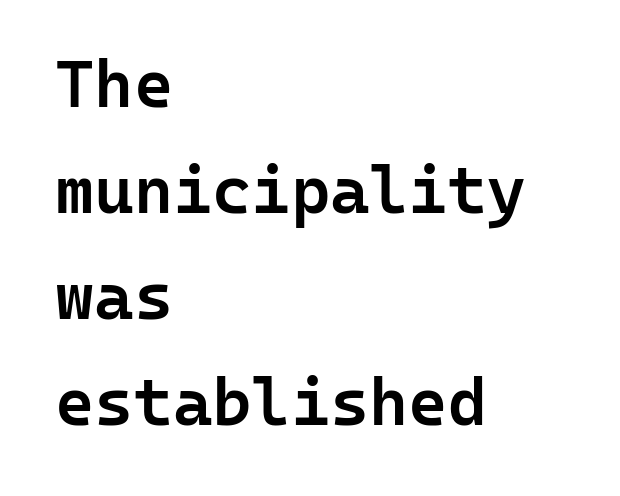
{"serif": "no", "italic": "no", "bold": "semi", "weight": "semibold", "width": "normal", "stroke_contrast": "low", "x_height": "medium", "monospaced": "yes", "underline": "no", "align": "left", "line_spacing": "normal", "line_spacing_ratio": 1.58, "letter_spacing": "normal", "letter_spacing_em": 0.0, "glyph_px": 67}
